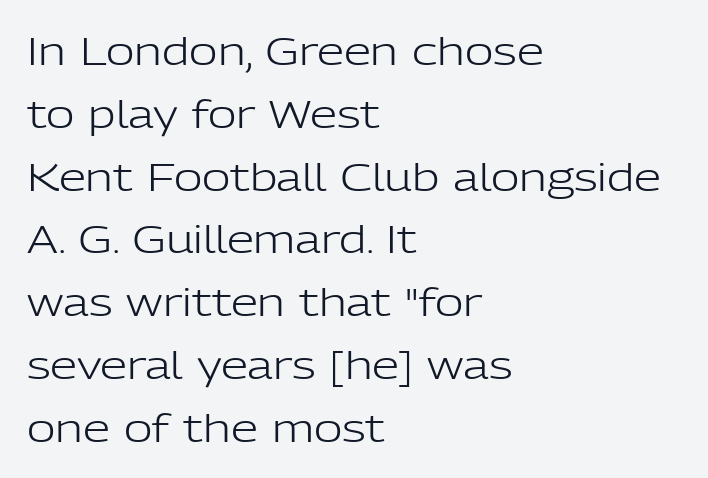
The image shows 39 px light sans-serif type, upright; set left-aligned, normal line spacing (1.61x), normal letter spacing, not underlined; low stroke contrast and a medium x-height.
